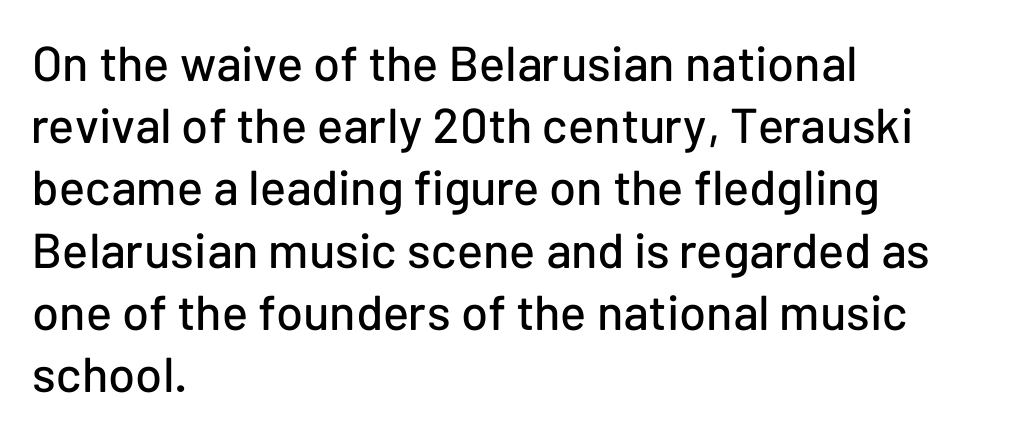
Q: Is the text italic (slanted)? A: No, it is upright.
Q: Is the typeface a serif or a sans-serif typeface? A: Sans-serif.
Q: Is the text underlined? A: No.
Q: How is the paragraph aligned? A: Left-aligned.
Q: Is the spacing between letters normal or unusually wide? A: Normal.
Q: Is the spacing between lines tight, normal or loose? A: Normal.
Q: Width (condensed, normal, or wide)? A: Normal.
Q: Stroke contrast? A: Low.
Q: x-height? A: Medium.
Q: Monospaced? A: No.
